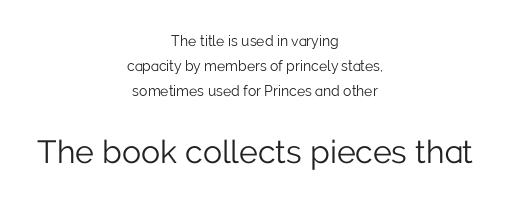
The image shows 32 px light sans-serif type, upright; set centered, line spacing 1.77x, normal letter spacing, not underlined; the second (bottom) block is 2.29x larger; low stroke contrast and a medium x-height.
